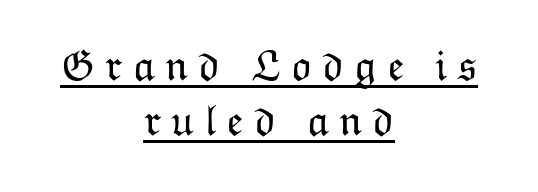
Q: Is the text bold? A: No.
Q: Is the text italic (slanted)? A: No, it is upright.
Q: Is the text underlined? A: Yes.
Q: How is the paragraph aligned? A: Centered.
Q: Is the spacing between letters normal or unusually wide? A: Unusually wide.
Q: Is the spacing between lines tight, normal or loose? A: Normal.
Q: Width (condensed, normal, or wide)? A: Normal.
Q: Stroke contrast? A: Low.
Q: x-height? A: Medium.
Q: Monospaced? A: No.
